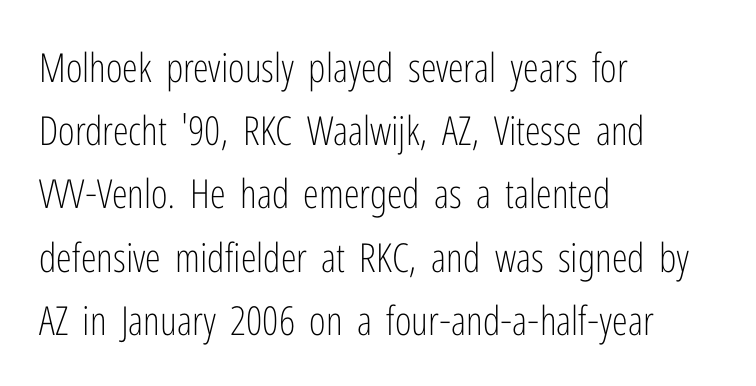
Line starts are locked; line ends wander. The type family on display is of the sans-serif kind. The rows are spaced the way most documents space them. Varying glyph widths throughout — classic text-font behaviour. Letters rest on an invisible, unmarked baseline. Is the type heavy? It reads as light-to-regular instead.
